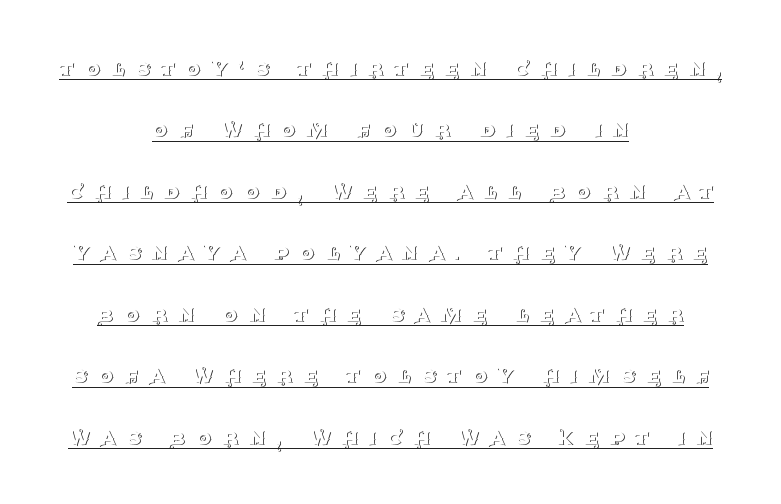
Is there an underline? Yes — a line sits under the letters. Horizontal bands of white between lines are thick stripes. Weight: regular or lighter. Glyph-to-glyph distance is far greater than everyday printed text.
